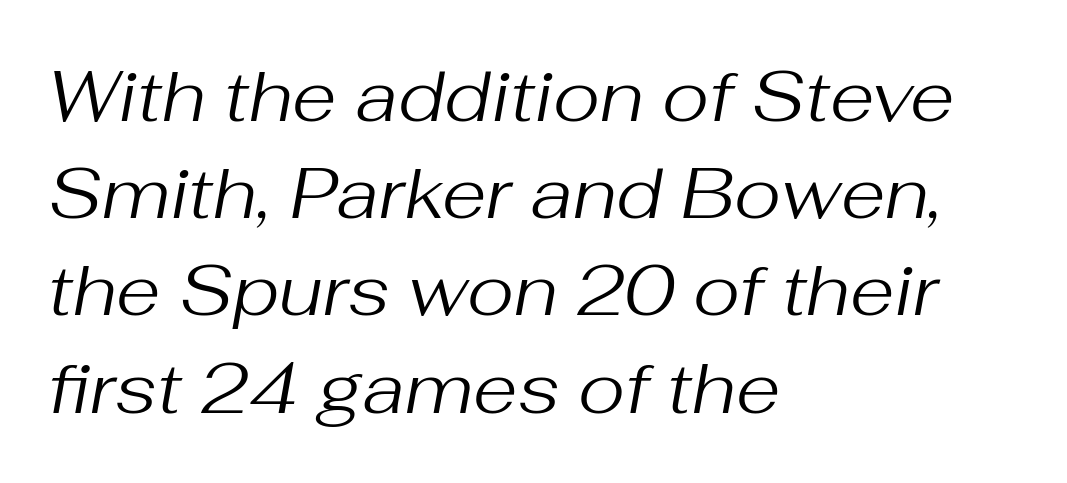
{"italic": "yes", "lean": "right", "slant_degrees": 10, "bold": "no", "weight": "regular", "width": "normal", "stroke_contrast": "medium", "x_height": "medium", "monospaced": "no", "underline": "no", "align": "left", "line_spacing": "normal", "line_spacing_ratio": 1.35, "letter_spacing": "normal", "letter_spacing_em": 0.0, "glyph_px": 72}
